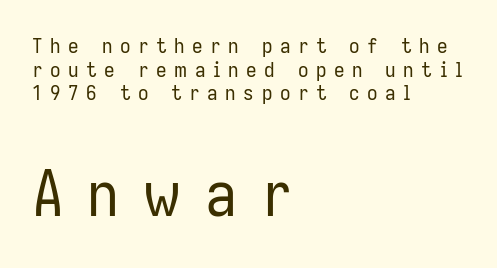
The image shows 64 px regular-weight, condensed sans-serif type, upright; set left-aligned, tight line spacing (1.13x), unusually wide letter spacing (+0.36 em), not underlined; the second (bottom) block is 3.05x larger; low stroke contrast and a medium x-height.
